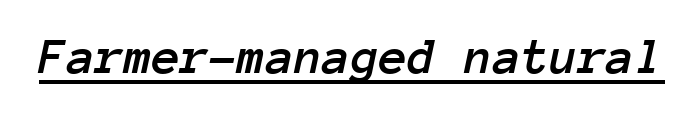
Look at the tracking — it's just the regular setting, nothing added. These lines are rendered in a fixed-pitch font. Decoration check: the copy is underlined. Slant detected: the letters are inclined.
